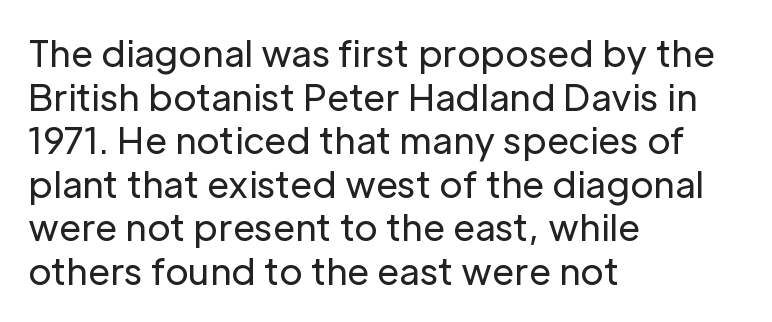
The image shows 36 px regular-weight sans-serif type, upright; set left-aligned, line spacing 1.21x, normal letter spacing, not underlined; low stroke contrast and a medium x-height.
